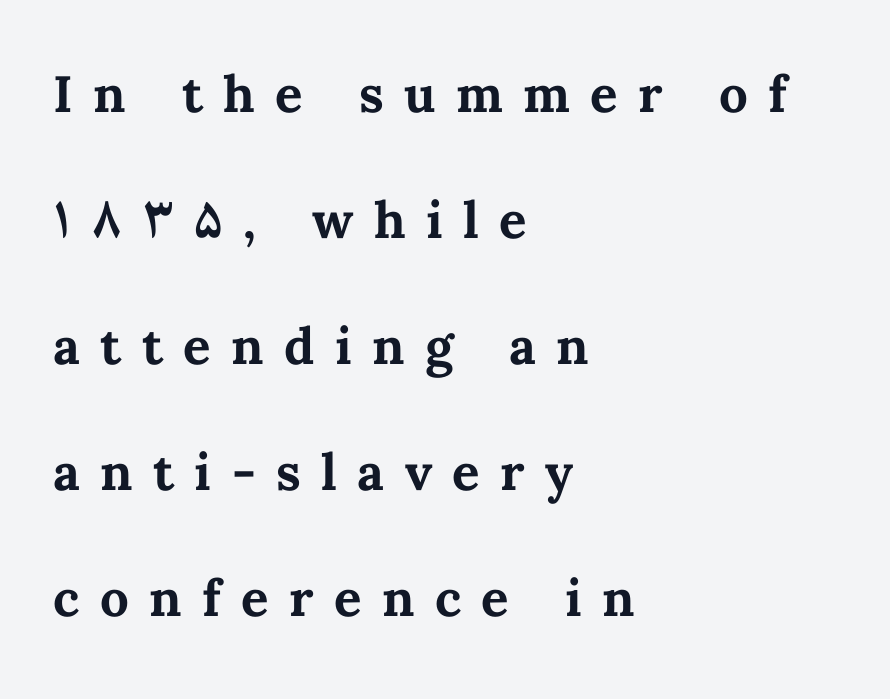
Q: Is the text bold? A: Yes.
Q: Is the text italic (slanted)? A: No, it is upright.
Q: Is the text underlined? A: No.
Q: How is the paragraph aligned? A: Left-aligned.
Q: Is the spacing between letters normal or unusually wide? A: Unusually wide.
Q: Is the spacing between lines tight, normal or loose? A: Loose.
Q: Width (condensed, normal, or wide)? A: Normal.
Q: Stroke contrast? A: Medium.
Q: x-height? A: Medium.
Q: Monospaced? A: No.
